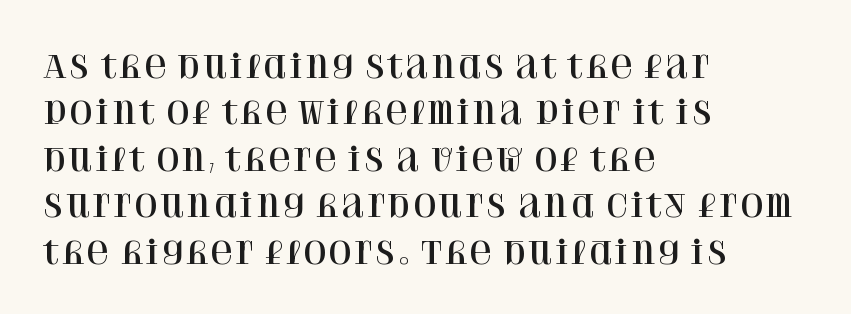
The image shows 31 px serif type, upright; set left-aligned, normal line spacing (1.5x), normal letter spacing, not underlined; high stroke contrast and a large x-height.
